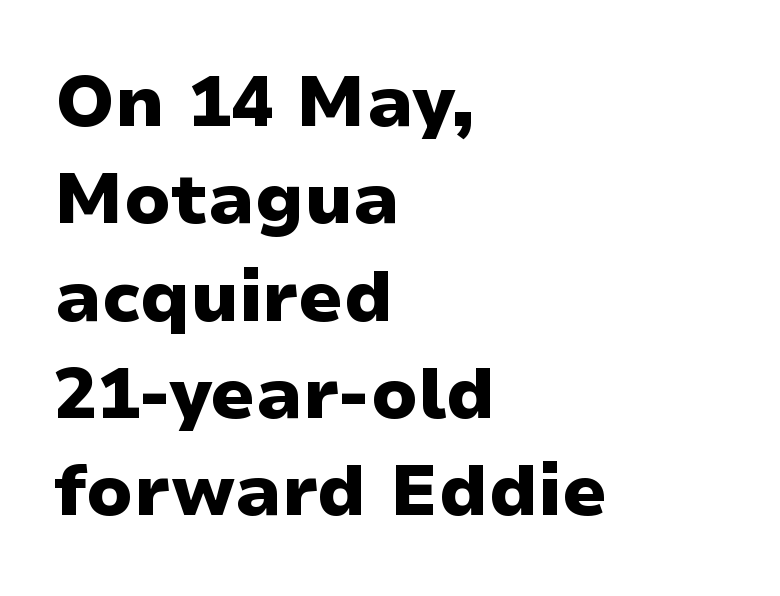
{"serif": "no", "italic": "no", "bold": "yes", "weight": "heavy", "width": "wide", "stroke_contrast": "low", "x_height": "medium", "monospaced": "no", "underline": "no", "align": "left", "line_spacing": "normal", "line_spacing_ratio": 1.37, "letter_spacing": "normal", "letter_spacing_em": 0.0, "glyph_px": 71}
